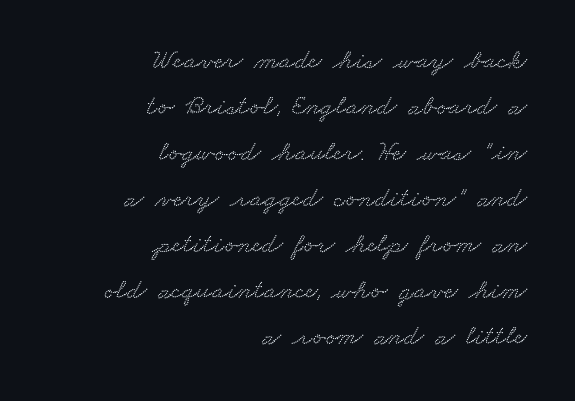
{"serif": "yes", "width": "wide", "stroke_contrast": "low", "x_height": "small", "monospaced": "no", "underline": "no", "align": "right", "line_spacing": "normal", "line_spacing_ratio": 1.64, "letter_spacing": "normal", "letter_spacing_em": 0.0, "glyph_px": 28}
